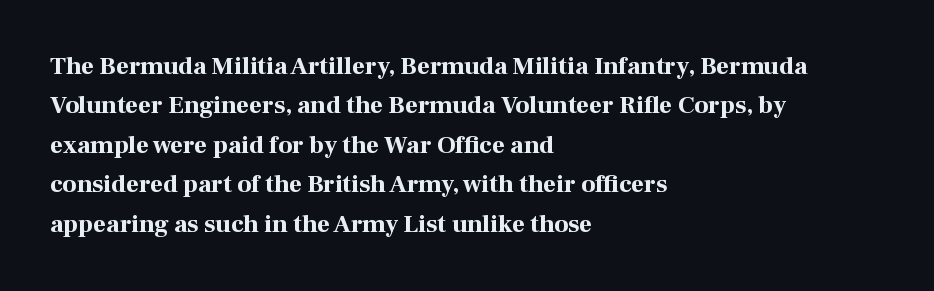
{"italic": "no", "bold": "yes", "underline": "no", "align": "left", "line_spacing": "normal", "line_spacing_ratio": 1.58, "letter_spacing": "normal", "letter_spacing_em": 0.0, "glyph_px": 25}
